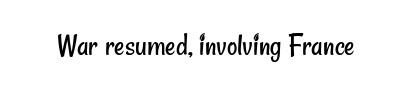
{"serif": "no", "bold": "no", "weight": "regular", "width": "condensed", "stroke_contrast": "low", "x_height": "small", "monospaced": "no", "underline": "no", "letter_spacing": "normal", "letter_spacing_em": 0.0, "glyph_px": 32}
